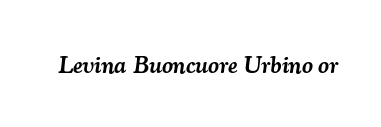
Q: Is the text bold? A: Semi-bold.
Q: Is the text italic (slanted)? A: Yes, it leans right by about 7 degrees.
Q: Is the text underlined? A: No.
Q: Is the spacing between letters normal or unusually wide? A: Normal.
